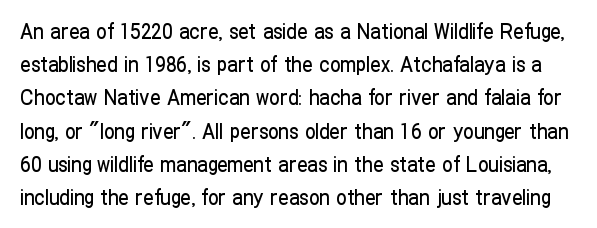
Q: Is the text italic (slanted)? A: No, it is upright.
Q: Is the text underlined? A: No.
Q: Is the spacing between letters normal or unusually wide? A: Normal.
Q: Is the spacing between lines tight, normal or loose? A: Normal.
